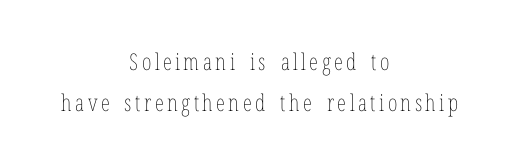
Q: Is the text bold? A: No.
Q: Is the text italic (slanted)? A: No, it is upright.
Q: Is the text underlined? A: No.
Q: How is the paragraph aligned? A: Centered.
